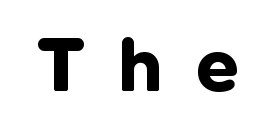
The image shows 75 px bold sans-serif type, upright; set unusually wide letter spacing (+0.46 em), not underlined; low stroke contrast and a medium x-height.
